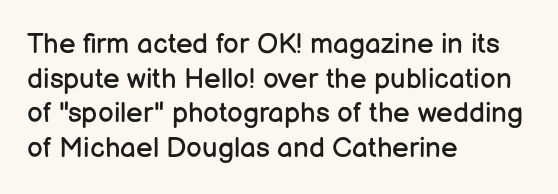
The image shows 28 px regular-weight sans-serif type, upright; set left-aligned, line spacing 1.24x, normal letter spacing, not underlined; low stroke contrast and a medium x-height.
